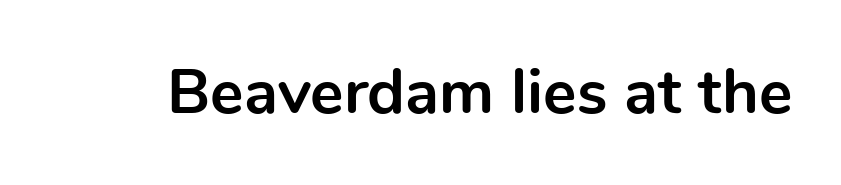
Q: Is the text bold? A: Yes.
Q: Is the text italic (slanted)? A: No, it is upright.
Q: Is the typeface a serif or a sans-serif typeface? A: Sans-serif.
Q: Is the text underlined? A: No.
Q: Is the spacing between letters normal or unusually wide? A: Normal.
Q: Width (condensed, normal, or wide)? A: Normal.
Q: x-height? A: Medium.
Q: Monospaced? A: No.
